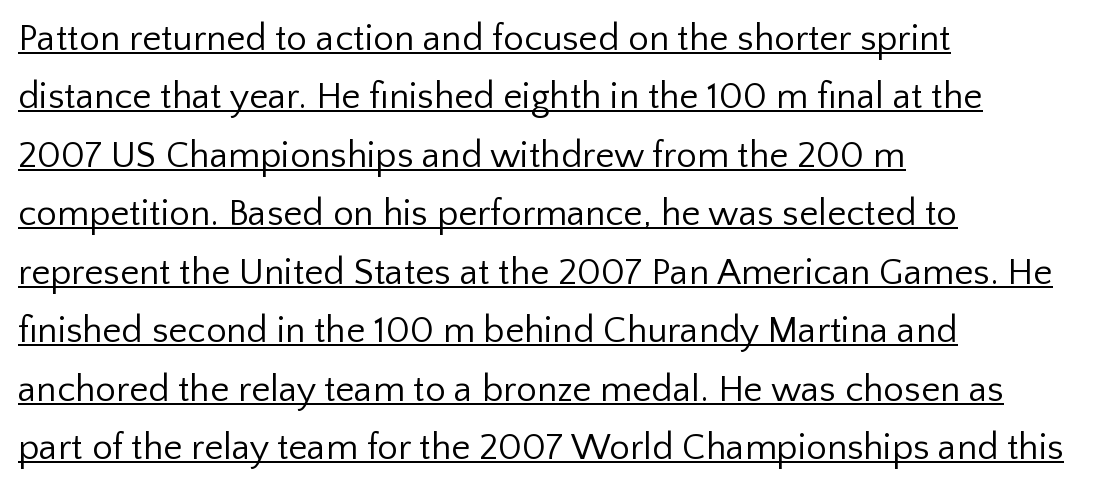
The letters stand upright; this is a roman face. The strokes carry an ordinary text weight at most. What stands out about the letter spacing? Nothing — it is the standard amount. The letters advance in unequal steps, a hallmark of proportional type.
